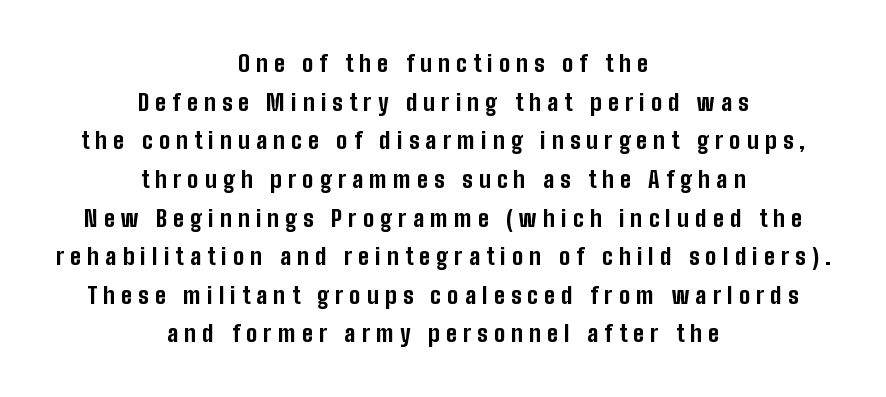
Q: Is the text bold? A: Yes.
Q: Is the text italic (slanted)? A: No, it is upright.
Q: Is the text underlined? A: No.
Q: How is the paragraph aligned? A: Centered.
Q: Is the spacing between letters normal or unusually wide? A: Unusually wide.
Q: Is the spacing between lines tight, normal or loose? A: Normal.
